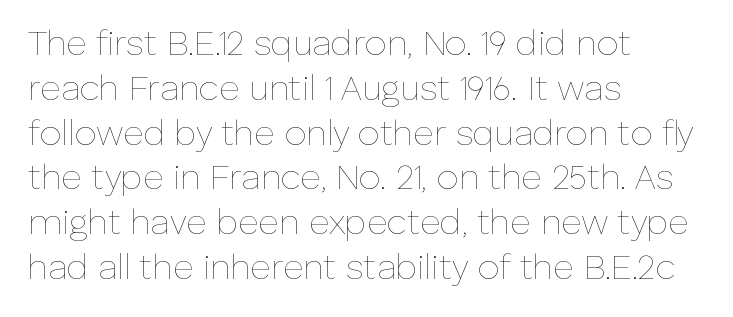
The image shows 35 px thin type, upright; set left-aligned, normal line spacing (1.28x), normal letter spacing, not underlined; low stroke contrast and a medium x-height.
